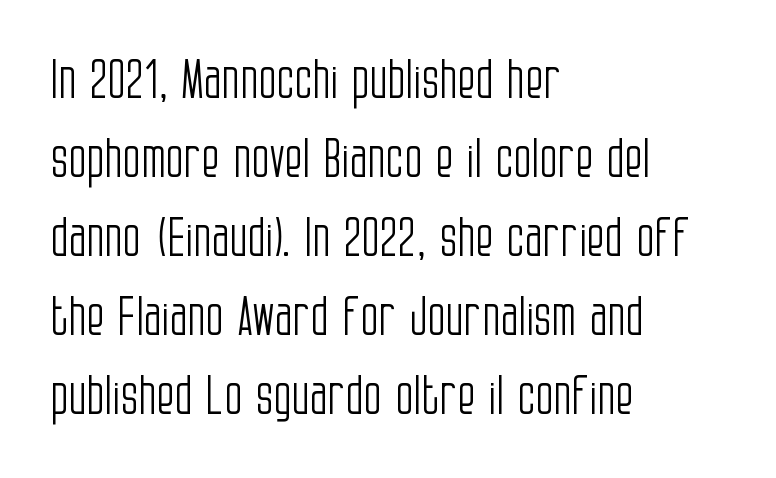
The passage shown has conventional tracking throughout. Lines of text with bare space underneath. Do the characters align in a grid? No, the font is proportional. Weight: regular or lighter.
